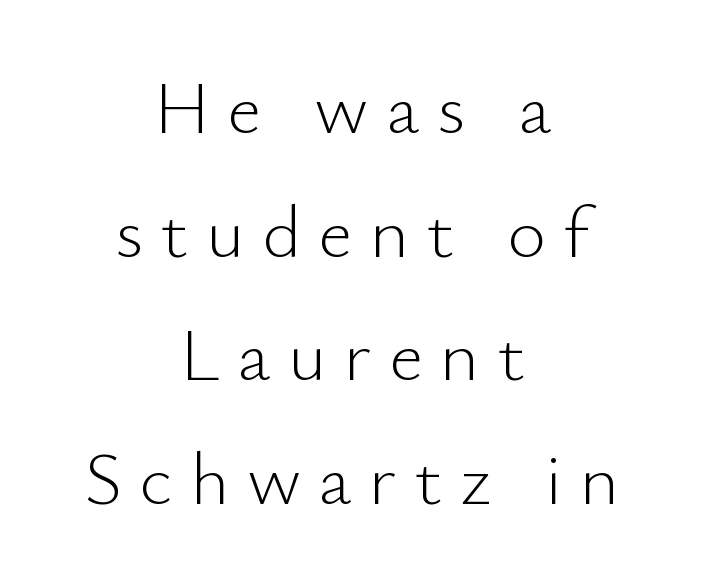
The image shows 75 px light sans-serif type, upright; set centered, normal line spacing (1.65x), unusually wide letter spacing (+0.23 em), not underlined; low stroke contrast and a small x-height.
